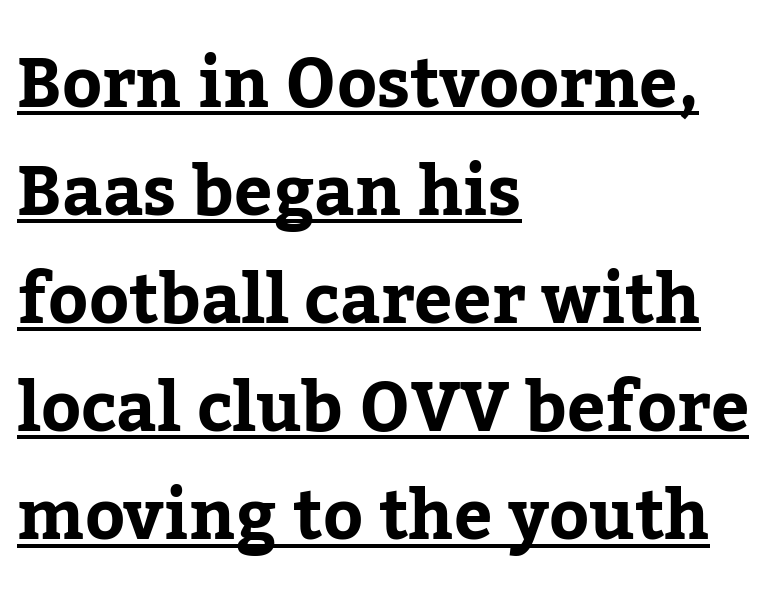
The image shows 68 px bold serif type, upright; set left-aligned, normal line spacing (1.59x), normal letter spacing, underlined; low stroke contrast and a medium x-height.
